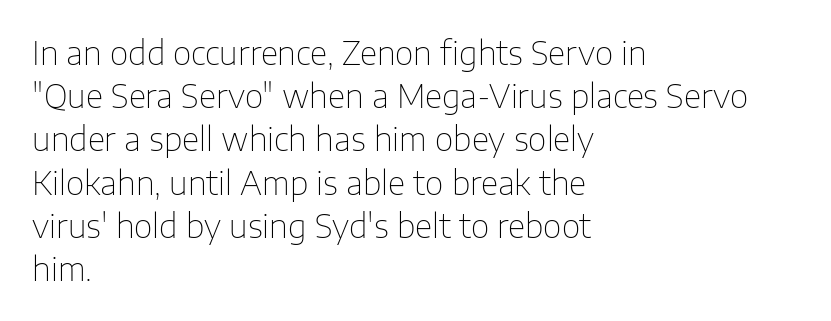
A clean baseline with only descenders dipping below it. No feet cap the strokes, marking this as sans-serif type. Alignment: flush left. Bold? No — there's no thickening of the strokes. This is the regular roman posture of the typeface. Proportional: the letters do not fall into vertical columns.
